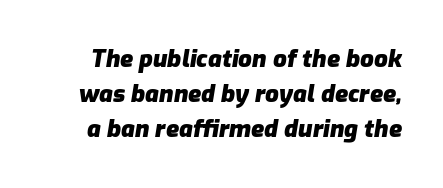
Q: Is the text bold? A: Yes.
Q: Is the text italic (slanted)? A: Yes, it leans right by about 9 degrees.
Q: Is the text underlined? A: No.
Q: Is the spacing between letters normal or unusually wide? A: Normal.
Q: Is the spacing between lines tight, normal or loose? A: Normal.
